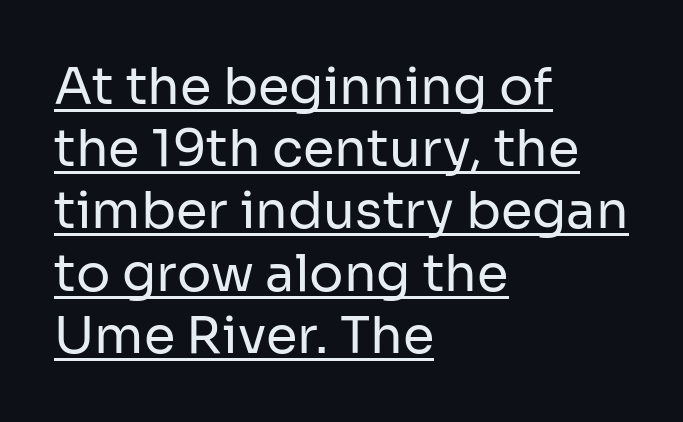
The image shows 51 px regular-weight sans-serif type, upright; set left-aligned, line spacing 1.22x, normal letter spacing, underlined; low stroke contrast and a medium x-height.
